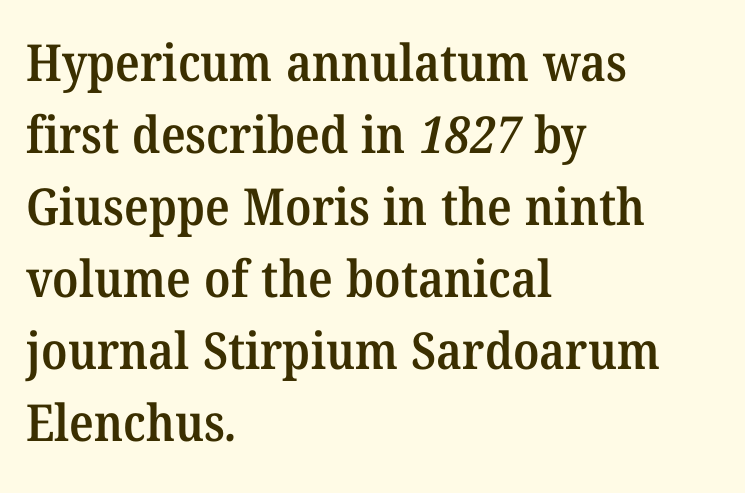
Q: Is the text bold? A: Semi-bold.
Q: Is the typeface a serif or a sans-serif typeface? A: Serif.
Q: Is the text underlined? A: No.
Q: How is the paragraph aligned? A: Left-aligned.
Q: Is the spacing between letters normal or unusually wide? A: Normal.
Q: Is the spacing between lines tight, normal or loose? A: Normal.
Q: Width (condensed, normal, or wide)? A: Normal.
Q: Stroke contrast? A: Medium.
Q: x-height? A: Medium.
Q: Monospaced? A: No.
